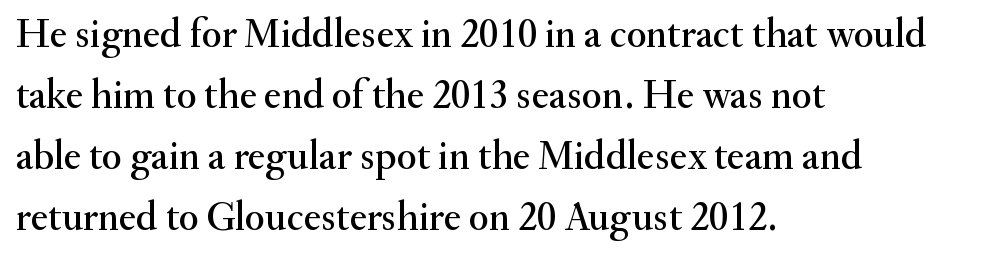
The image shows 41 px serif type, upright; set left-aligned, normal line spacing (1.49x), normal letter spacing, not underlined; medium stroke contrast and a small x-height.
